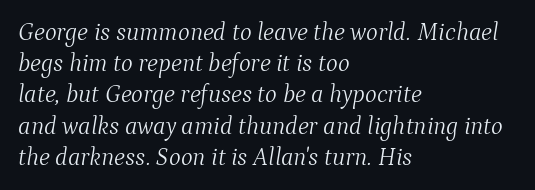
The letterforms sit at book weight or below. The text block is weighted toward the left margin, trailing off unevenly rightward. Reading down the column, the eye jumps a familiar distance to each next line. The foot of each line stays bare and open. Is the type slanted? Yes — the strokes lean at a clear angle. No extra tracking has been applied to these lines.
